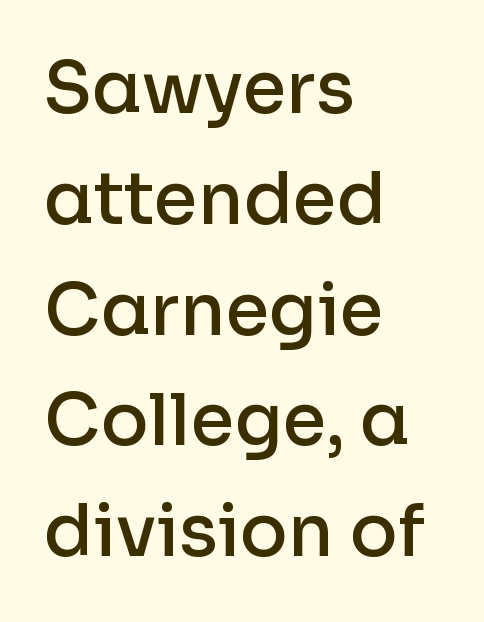
This sample uses an upright cut, with every glyph sitting square on the baseline. In terms of leading, this rendering sits right in the middle. Varying glyph widths throughout — classic text-font behaviour. Does the type have serifs? No, each stem ends abruptly. What stands out about the letter spacing? Nothing — it is the standard amount. These lines stack with their left ends in a neat column.
